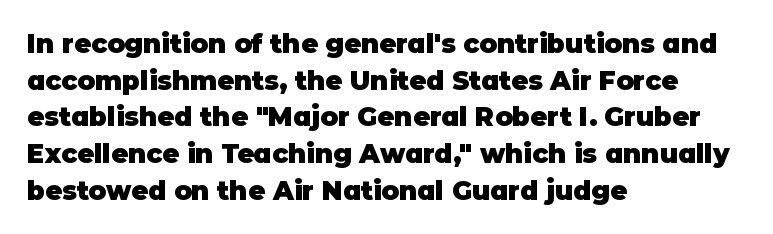
{"italic": "no", "bold": "yes", "underline": "no", "align": "left", "line_spacing": "normal", "line_spacing_ratio": 1.41, "letter_spacing": "normal", "letter_spacing_em": 0.0, "glyph_px": 26}
